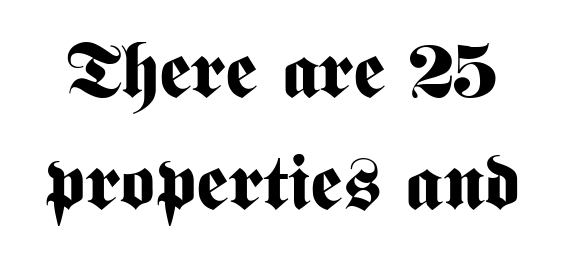
The image shows 76 px bold, condensed sans-serif type, upright; set normal line spacing (1.47x), normal letter spacing, not underlined; medium stroke contrast and a medium x-height.
